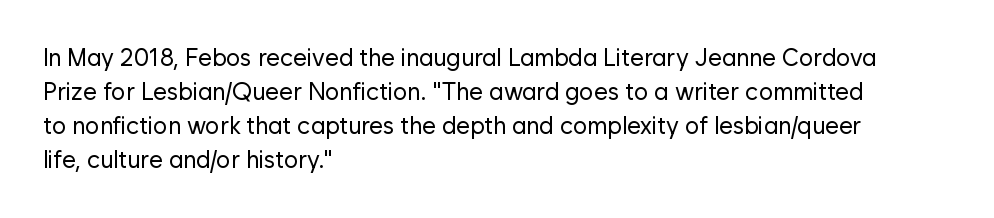
Just letters on the line, the space beneath them empty. The lines sit at an ordinary, default distance from one another. Reading down the block, your eye returns to a fixed left position each line. Think standard paragraph weight, or any step lighter than that.
